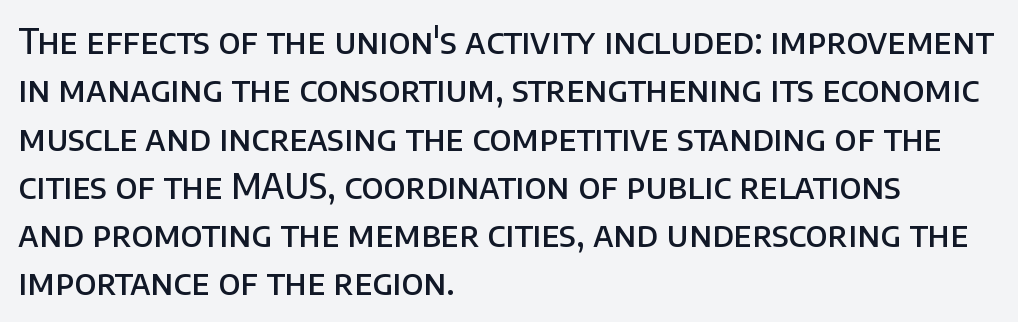
The image shows 34 px semibold sans-serif type, upright; set left-aligned, normal line spacing (1.42x), normal letter spacing, not underlined; low stroke contrast and a large x-height.
